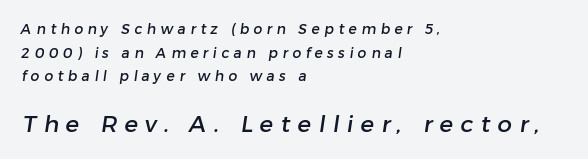
Q: Is the text underlined? A: No.
Q: How is the paragraph aligned? A: Left-aligned.
Q: Is the spacing between letters normal or unusually wide? A: Unusually wide.
Q: Is the spacing between lines tight, normal or loose? A: Normal.
Q: Which block of text is set in a larger size, the first (top) or the second (bottom)? A: The second (bottom) one.
